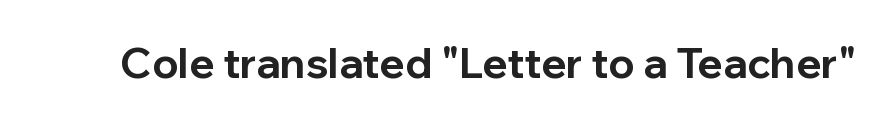
{"serif": "no", "italic": "no", "bold": "yes", "weight": "bold", "width": "normal", "stroke_contrast": "low", "x_height": "medium", "monospaced": "no", "underline": "no", "letter_spacing": "normal", "letter_spacing_em": 0.0, "glyph_px": 42}
